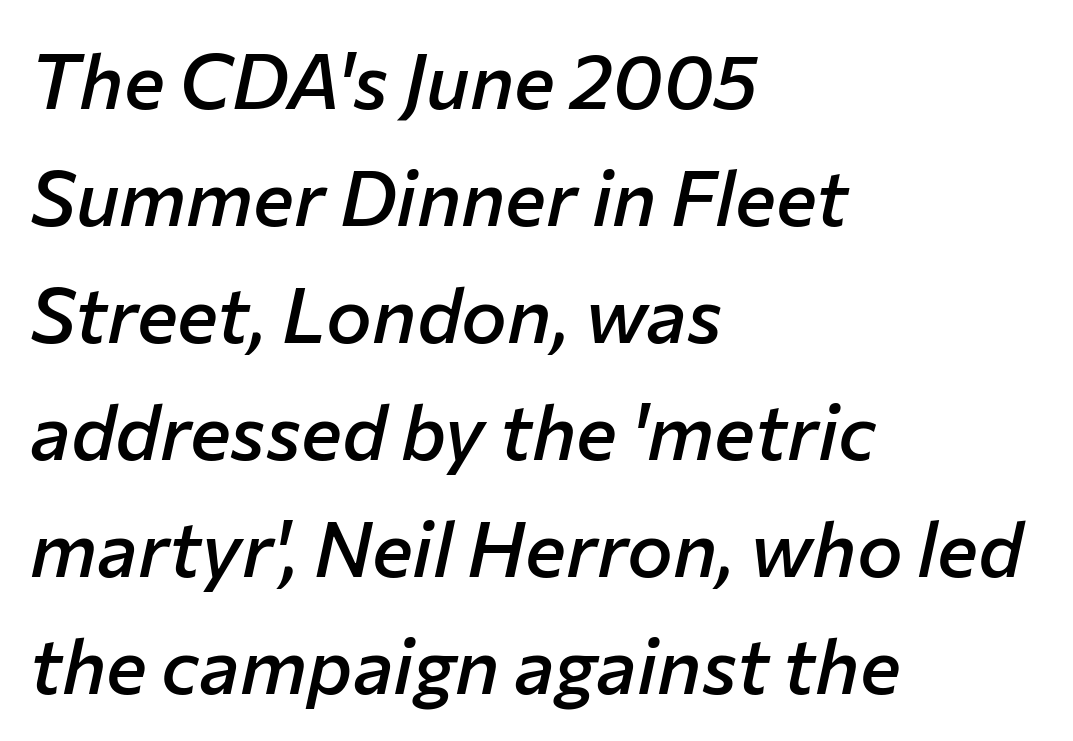
Q: Is the text bold? A: Semi-bold.
Q: Is the text italic (slanted)? A: Yes, it leans right by about 12 degrees.
Q: Is the text underlined? A: No.
Q: How is the paragraph aligned? A: Left-aligned.
Q: Is the spacing between letters normal or unusually wide? A: Normal.
Q: Is the spacing between lines tight, normal or loose? A: Normal.
Q: Width (condensed, normal, or wide)? A: Normal.
Q: Stroke contrast? A: Low.
Q: x-height? A: Medium.
Q: Monospaced? A: No.
